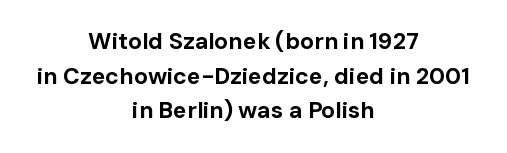
Both edges are ragged and mirror each other, which tells us the setting is centered. How are the letters spaced? Ordinarily, with no added tracking. You'd pick this weight for a headline — it's a proper bold. The area under the type is left untouched. The line-height multiplier appears to be the usual default. Does the lettering tilt? It doesn't — this is upright.
